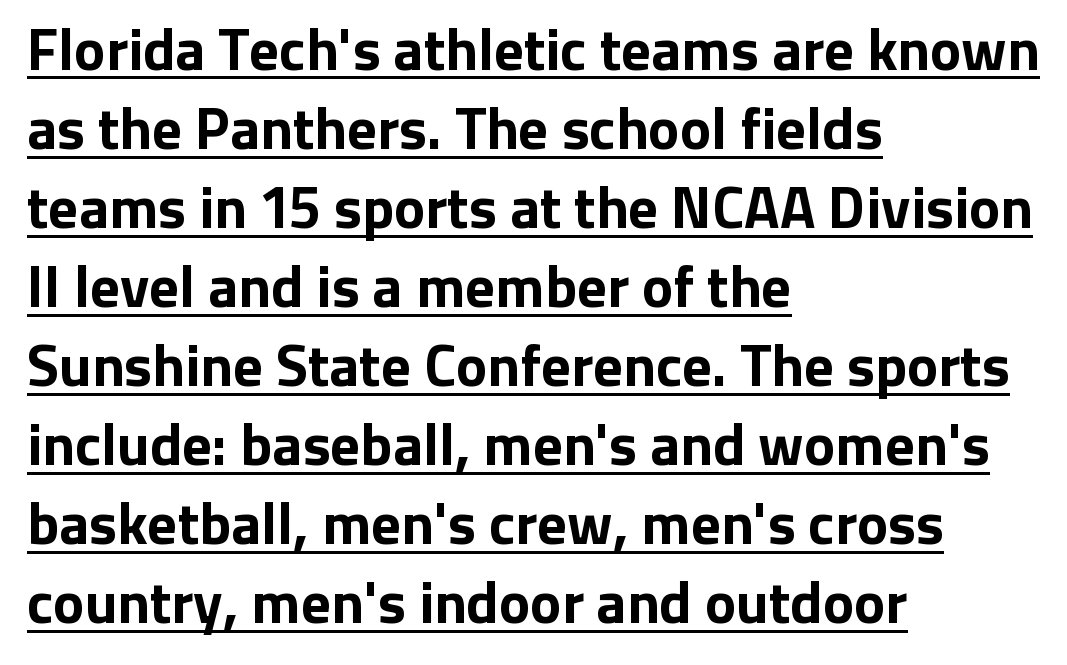
{"serif": "no", "italic": "no", "bold": "yes", "weight": "bold", "width": "normal", "stroke_contrast": "low", "x_height": "medium", "monospaced": "no", "underline": "yes", "align": "left", "line_spacing": "normal", "line_spacing_ratio": 1.34, "letter_spacing": "normal", "letter_spacing_em": 0.0, "glyph_px": 59}
